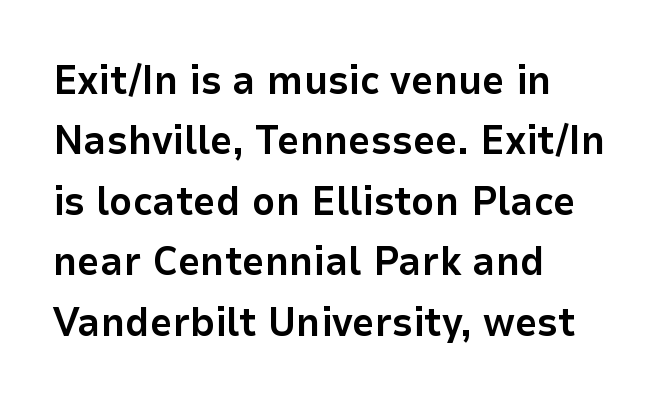
The image shows 40 px bold sans-serif type, upright; set left-aligned, normal line spacing (1.51x), normal letter spacing, not underlined; low stroke contrast and a medium x-height.
